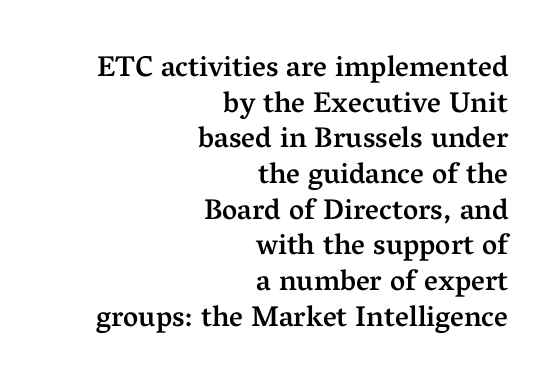
Q: Is the text bold? A: Semi-bold.
Q: Is the text italic (slanted)? A: No, it is upright.
Q: Is the typeface a serif or a sans-serif typeface? A: Serif.
Q: Is the text underlined? A: No.
Q: How is the paragraph aligned? A: Right-aligned.
Q: Is the spacing between letters normal or unusually wide? A: Normal.
Q: Width (condensed, normal, or wide)? A: Normal.
Q: Stroke contrast? A: Medium.
Q: x-height? A: Medium.
Q: Monospaced? A: No.
